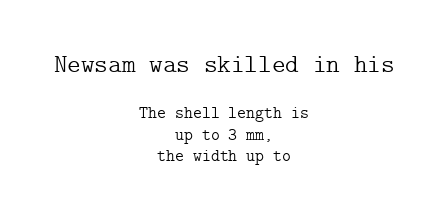
The image shows 26 px text type, upright; set centered, normal line spacing (1.25x), normal letter spacing, not underlined; the first (top) block is 1.53x larger.
